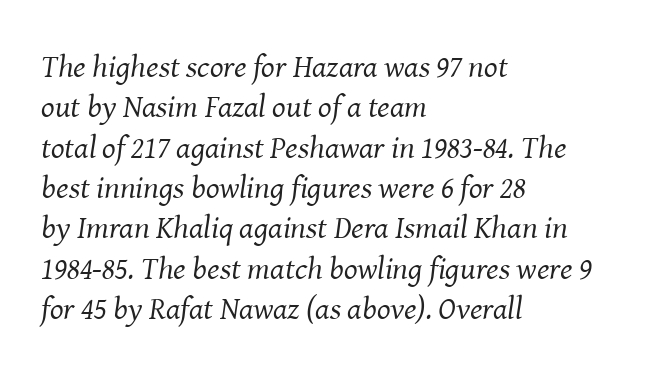
{"serif": "yes", "italic": "yes", "lean": "right", "slant_degrees": 8, "bold": "no", "weight": "regular", "width": "normal", "stroke_contrast": "medium", "x_height": "medium", "monospaced": "no", "underline": "no", "align": "left", "line_spacing": "normal", "line_spacing_ratio": 1.26, "letter_spacing": "normal", "letter_spacing_em": 0.0, "glyph_px": 32}
